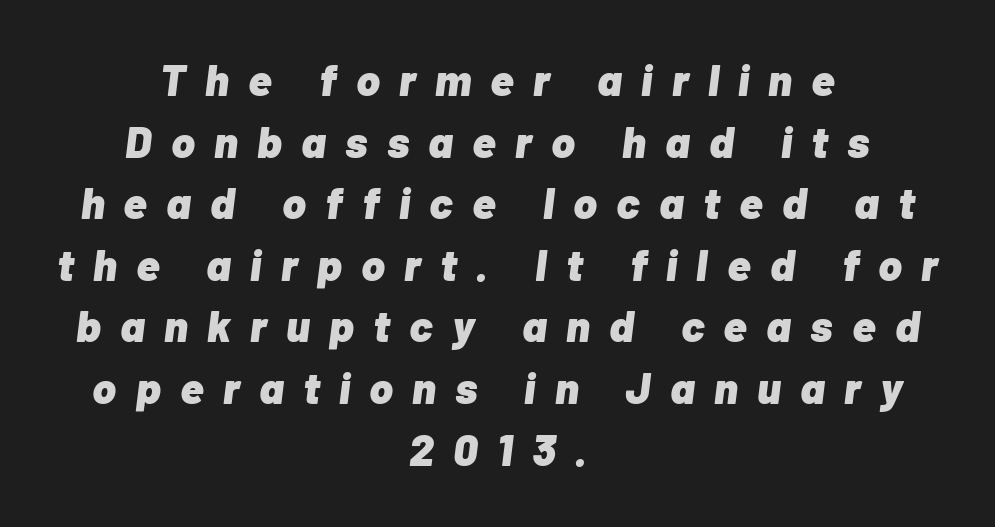
Q: Is the text bold? A: Yes.
Q: Is the text italic (slanted)? A: Yes, it leans right by about 7 degrees.
Q: Is the text underlined? A: No.
Q: How is the paragraph aligned? A: Centered.
Q: Is the spacing between letters normal or unusually wide? A: Unusually wide.
Q: Is the spacing between lines tight, normal or loose? A: Normal.
Q: Width (condensed, normal, or wide)? A: Normal.
Q: Stroke contrast? A: Low.
Q: x-height? A: Medium.
Q: Monospaced? A: No.
